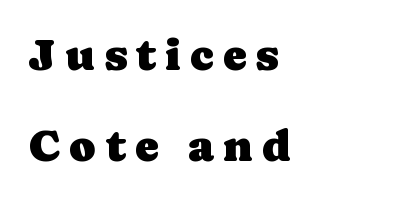
{"serif": "yes", "italic": "no", "width": "normal", "stroke_contrast": "low", "x_height": "medium", "monospaced": "no", "underline": "no", "align": "left", "line_spacing": "loose", "line_spacing_ratio": 2.03, "letter_spacing": "wide", "letter_spacing_em": 0.2, "glyph_px": 45}
